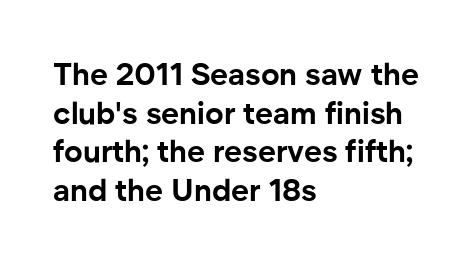
{"serif": "no", "italic": "no", "bold": "yes", "weight": "bold", "width": "normal", "stroke_contrast": "low", "x_height": "medium", "monospaced": "no", "underline": "no", "align": "left", "line_spacing": "normal", "line_spacing_ratio": 1.25, "letter_spacing": "normal", "letter_spacing_em": 0.0, "glyph_px": 31}
